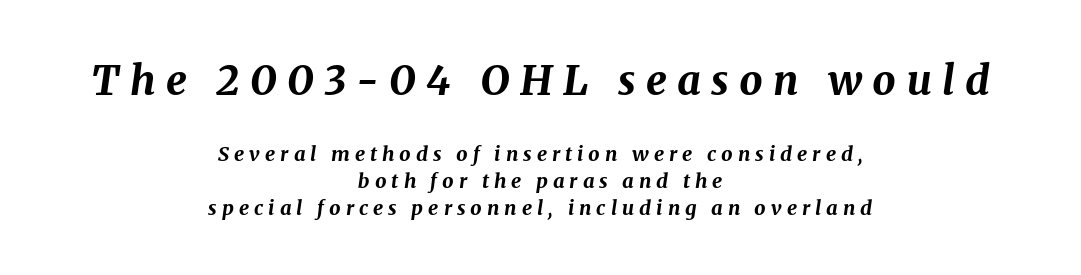
Q: Is the text bold? A: Yes.
Q: Is the text italic (slanted)? A: Yes, it leans right by about 8 degrees.
Q: Is the text underlined? A: No.
Q: How is the paragraph aligned? A: Centered.
Q: Is the spacing between letters normal or unusually wide? A: Unusually wide.
Q: Is the spacing between lines tight, normal or loose? A: Normal.
Q: Which block of text is set in a larger size, the first (top) or the second (bottom)? A: The first (top) one.
Q: Width (condensed, normal, or wide)? A: Normal.
Q: Stroke contrast? A: Medium.
Q: x-height? A: Medium.
Q: Monospaced? A: No.
